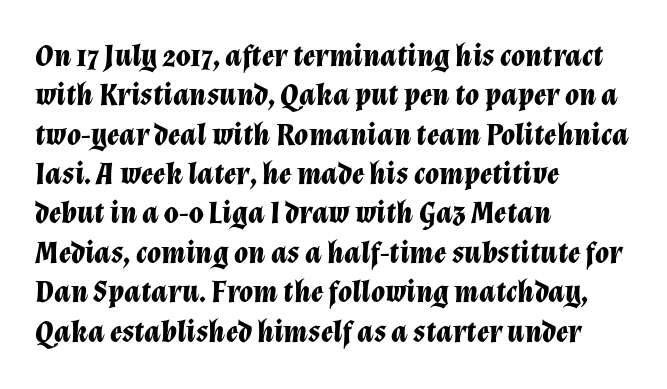
Q: Is the text bold? A: Yes.
Q: Is the text italic (slanted)? A: Yes, it leans right by about 12 degrees.
Q: Is the text underlined? A: No.
Q: How is the paragraph aligned? A: Left-aligned.
Q: Is the spacing between letters normal or unusually wide? A: Normal.
Q: Width (condensed, normal, or wide)? A: Normal.
Q: Stroke contrast? A: Low.
Q: x-height? A: Medium.
Q: Monospaced? A: No.
